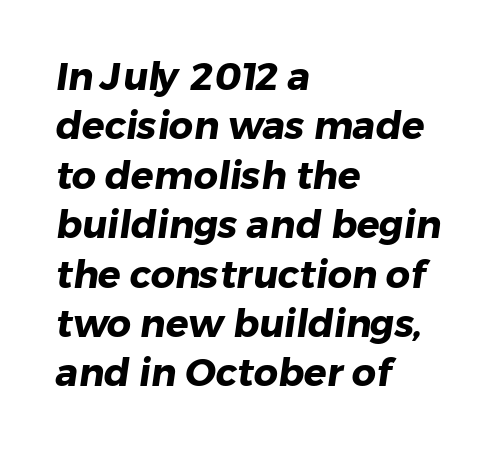
The image shows 38 px heavy sans-serif type; set left-aligned, normal line spacing (1.3x), normal letter spacing, not underlined; low stroke contrast and a medium x-height.
